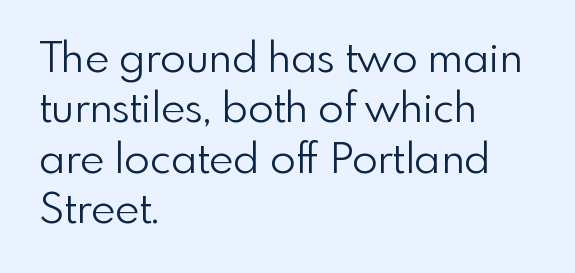
The image shows 42 px light sans-serif type, upright; set left-aligned, line spacing 1.2x, normal letter spacing, not underlined; a small x-height.
